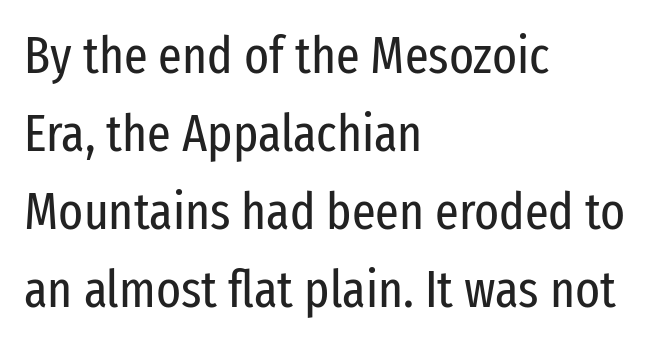
Q: Is the text bold? A: No.
Q: Is the text italic (slanted)? A: No, it is upright.
Q: Is the typeface a serif or a sans-serif typeface? A: Sans-serif.
Q: Is the text underlined? A: No.
Q: How is the paragraph aligned? A: Left-aligned.
Q: Is the spacing between letters normal or unusually wide? A: Normal.
Q: Is the spacing between lines tight, normal or loose? A: Normal.
Q: Width (condensed, normal, or wide)? A: Condensed.
Q: Stroke contrast? A: Low.
Q: x-height? A: Medium.
Q: Monospaced? A: No.
